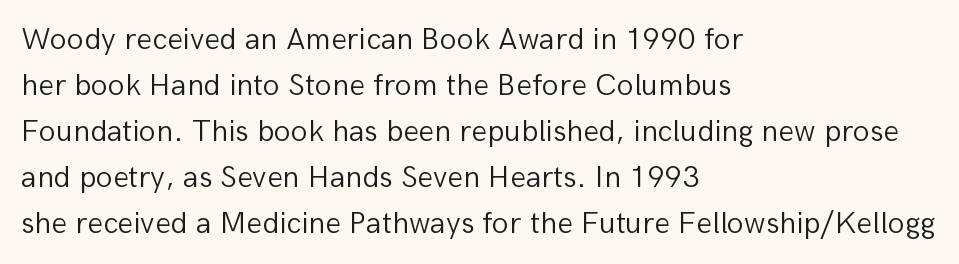
The letterforms sit at book weight or below. This rendering leaves character spacing at its baseline value. You can tell it's not italic because the verticals are truly vertical. The rows are spaced the way most documents space them.
